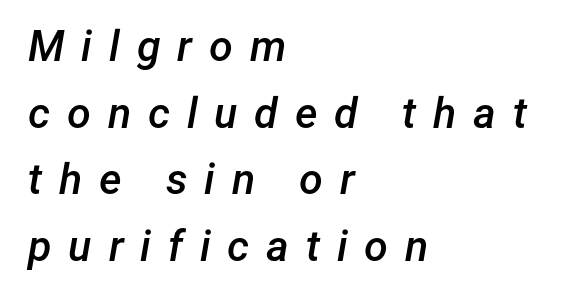
Decoration check: the copy has no underline. Tall strokes in this sample are angled rather than plumb. These lines sit exactly where default settings would place them. Is the letter spacing exaggerated? Yes — the characters are pushed far apart. Here the designer chose a conventional face with non-uniform glyph widths.
